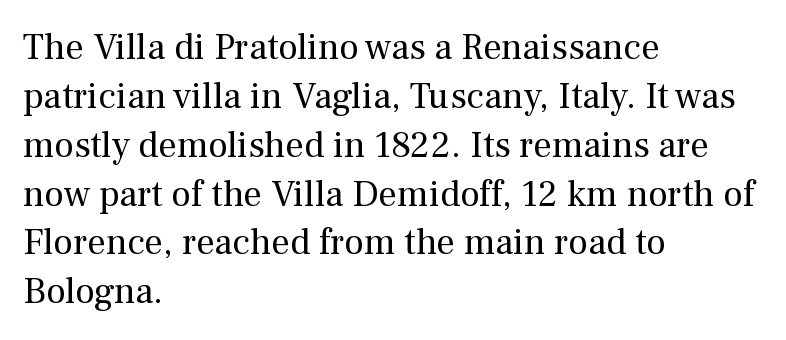
The image shows 37 px regular-weight serif type, upright; set left-aligned, normal line spacing (1.32x), normal letter spacing, not underlined; medium stroke contrast and a medium x-height.
